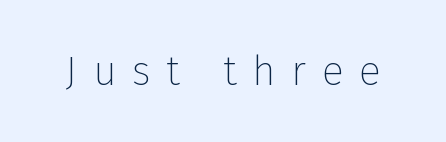
{"serif": "no", "italic": "no", "bold": "no", "weight": "thin", "width": "normal", "stroke_contrast": "low", "x_height": "medium", "monospaced": "no", "underline": "no", "letter_spacing": "wide", "letter_spacing_em": 0.38, "glyph_px": 41}
